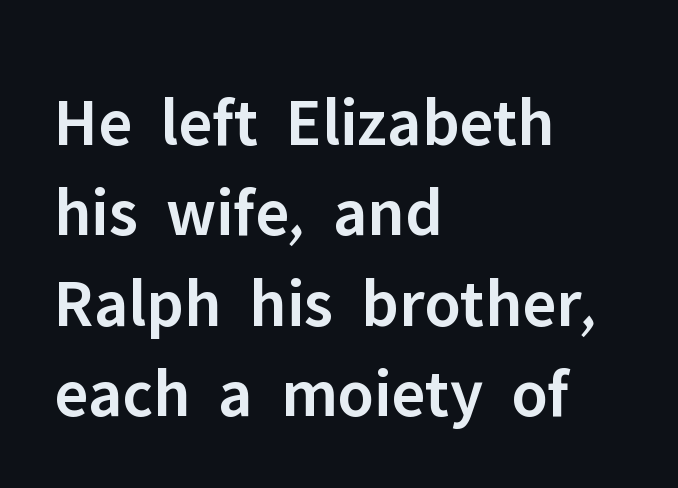
The image shows 69 px semibold sans-serif type, upright; set left-aligned, normal line spacing (1.31x), normal letter spacing, not underlined; low stroke contrast and a medium x-height.
